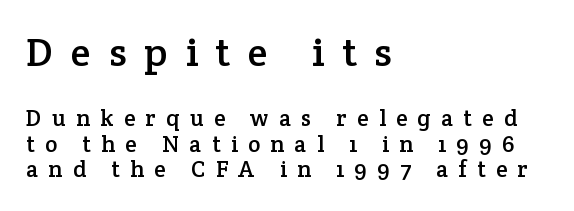
Q: Is the text italic (slanted)? A: No, it is upright.
Q: Is the typeface a serif or a sans-serif typeface? A: Serif.
Q: Is the text underlined? A: No.
Q: How is the paragraph aligned? A: Left-aligned.
Q: Is the spacing between letters normal or unusually wide? A: Unusually wide.
Q: Is the spacing between lines tight, normal or loose? A: Tight.
Q: Which block of text is set in a larger size, the first (top) or the second (bottom)? A: The first (top) one.
Q: Width (condensed, normal, or wide)? A: Normal.
Q: Stroke contrast? A: Low.
Q: x-height? A: Medium.
Q: Monospaced? A: No.
